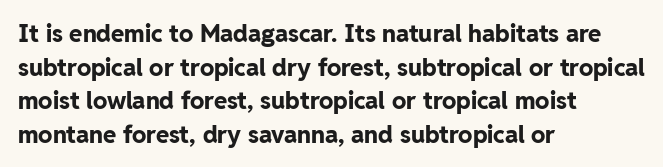
Any mark beneath the type? The region is blank. Regular leading. The face used here is rendered with its standard letterfit. These words are printed bold, with thick strokes throughout. Italic? Not at all — the glyphs are vertical. Left-aligned paragraph, ragged on the right.
